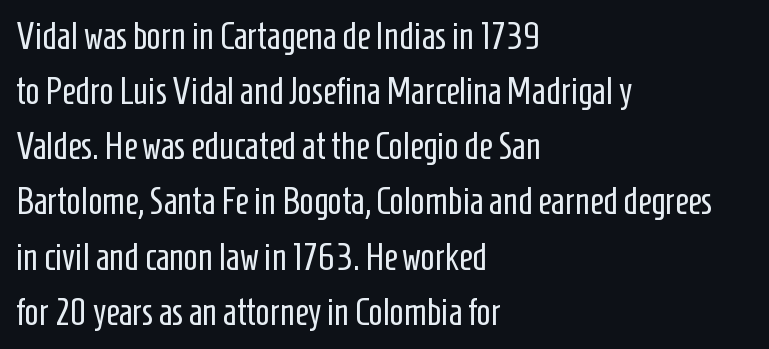
Q: Is the text bold? A: No.
Q: Is the text italic (slanted)? A: No, it is upright.
Q: Is the typeface a serif or a sans-serif typeface? A: Sans-serif.
Q: Is the text underlined? A: No.
Q: How is the paragraph aligned? A: Left-aligned.
Q: Is the spacing between letters normal or unusually wide? A: Normal.
Q: Is the spacing between lines tight, normal or loose? A: Normal.
Q: Width (condensed, normal, or wide)? A: Condensed.
Q: Stroke contrast? A: Low.
Q: x-height? A: Medium.
Q: Monospaced? A: No.
